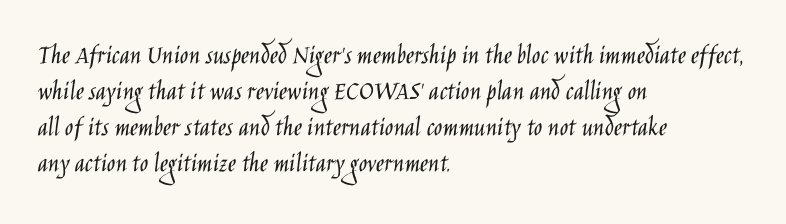
{"serif": "no", "bold": "no", "weight": "light", "width": "condensed", "stroke_contrast": "low", "x_height": "large", "monospaced": "no", "underline": "no", "align": "left", "line_spacing": "normal", "line_spacing_ratio": 1.29, "letter_spacing": "normal", "letter_spacing_em": 0.0, "glyph_px": 28}
